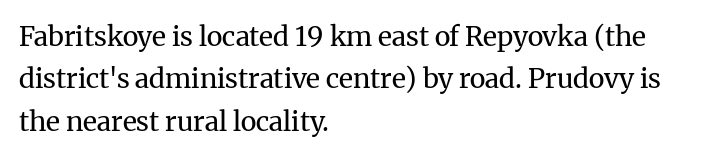
Q: Is the text bold? A: No.
Q: Is the text italic (slanted)? A: No, it is upright.
Q: Is the text underlined? A: No.
Q: How is the paragraph aligned? A: Left-aligned.
Q: Is the spacing between letters normal or unusually wide? A: Normal.
Q: Is the spacing between lines tight, normal or loose? A: Normal.
